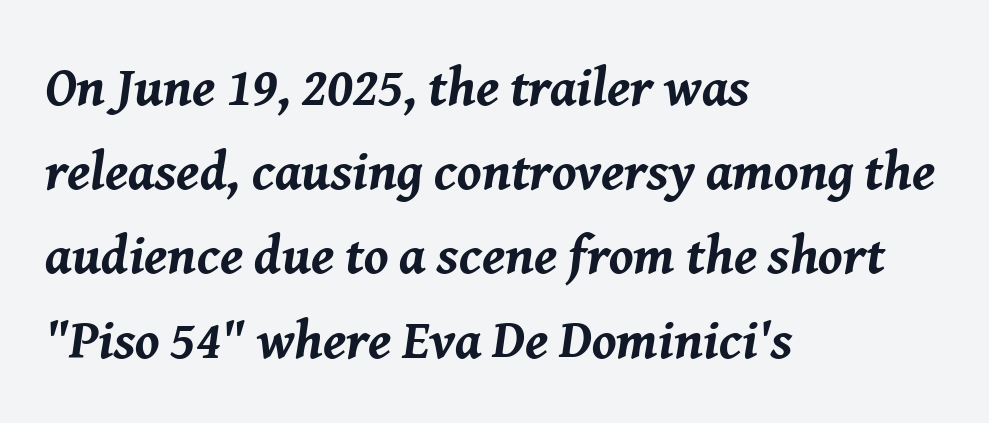
The image shows 54 px bold type, italic (leaning right); set left-aligned, normal line spacing (1.56x), normal letter spacing, not underlined; medium stroke contrast and a medium x-height.
